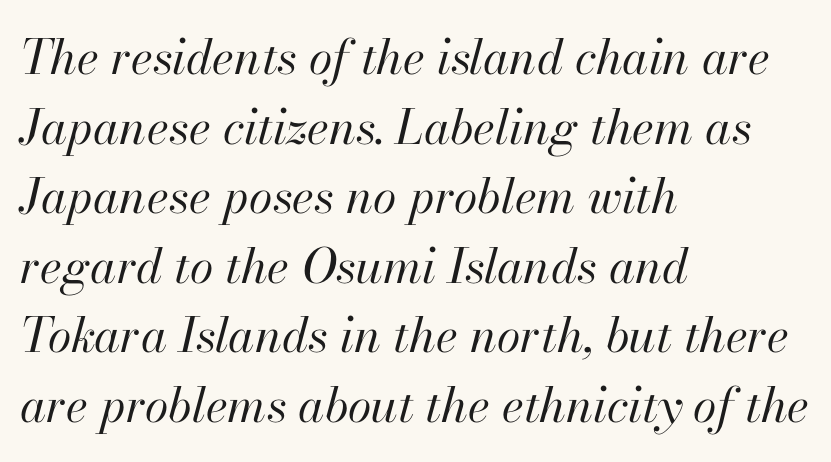
{"italic": "yes", "lean": "right", "slant_degrees": 13, "bold": "no", "weight": "regular", "width": "normal", "stroke_contrast": "high", "x_height": "small", "monospaced": "no", "underline": "no", "align": "left", "line_spacing": "normal", "line_spacing_ratio": 1.45, "letter_spacing": "normal", "letter_spacing_em": 0.0, "glyph_px": 48}
